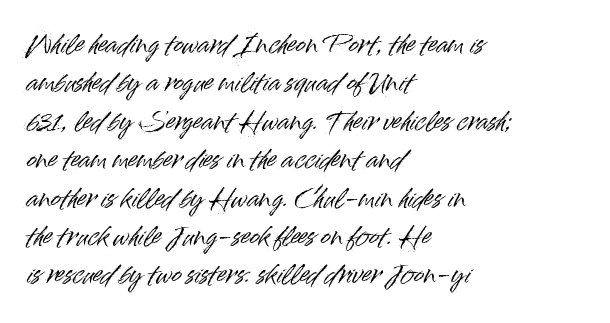
Q: Is the text italic (slanted)? A: Yes.
Q: Is the text underlined? A: No.
Q: How is the paragraph aligned? A: Left-aligned.
Q: Is the spacing between letters normal or unusually wide? A: Normal.
Q: Is the spacing between lines tight, normal or loose? A: Normal.
